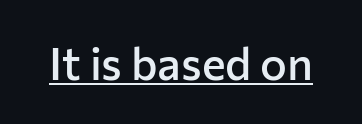
Q: Is the text bold? A: Semi-bold.
Q: Is the text italic (slanted)? A: No, it is upright.
Q: Is the typeface a serif or a sans-serif typeface? A: Sans-serif.
Q: Is the text underlined? A: Yes.
Q: Is the spacing between letters normal or unusually wide? A: Normal.
Q: Width (condensed, normal, or wide)? A: Normal.
Q: Stroke contrast? A: Low.
Q: x-height? A: Medium.
Q: Monospaced? A: No.
